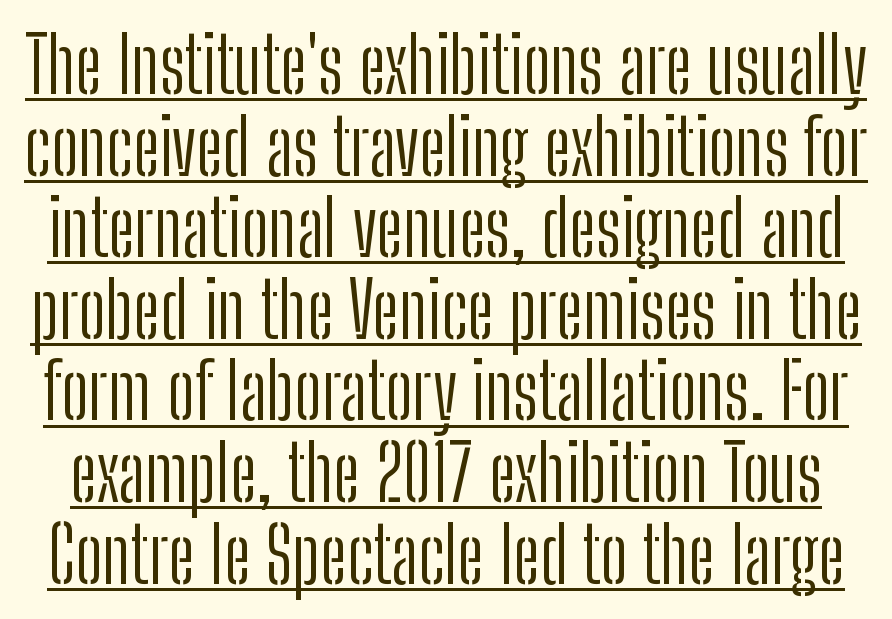
Q: Is the text bold? A: No.
Q: Is the text italic (slanted)? A: No, it is upright.
Q: Is the typeface a serif or a sans-serif typeface? A: Sans-serif.
Q: Is the text underlined? A: Yes.
Q: Is the spacing between letters normal or unusually wide? A: Normal.
Q: Is the spacing between lines tight, normal or loose? A: Tight.
Q: Width (condensed, normal, or wide)? A: Condensed.
Q: Stroke contrast? A: Low.
Q: x-height? A: Medium.
Q: Monospaced? A: No.
